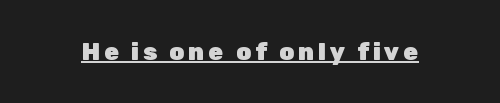
The string is rendered with underlining switched on. The face used here has the dense, thick strokes of a bold. This is roman type, the default non-slanted kind.
